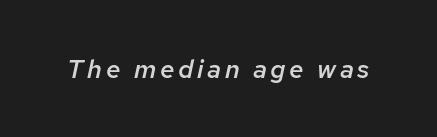
The image shows 26 px text type, italic (leaning right); set not underlined.
